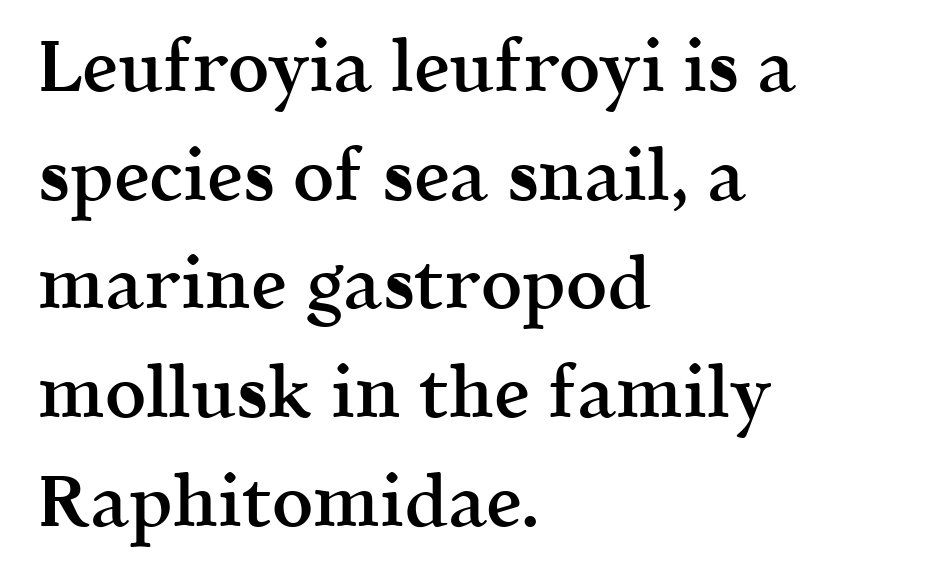
Q: Is the text bold? A: Semi-bold.
Q: Is the text italic (slanted)? A: No, it is upright.
Q: Is the typeface a serif or a sans-serif typeface? A: Serif.
Q: Is the text underlined? A: No.
Q: How is the paragraph aligned? A: Left-aligned.
Q: Is the spacing between letters normal or unusually wide? A: Normal.
Q: Is the spacing between lines tight, normal or loose? A: Normal.
Q: Width (condensed, normal, or wide)? A: Normal.
Q: x-height? A: Medium.
Q: Monospaced? A: No.
